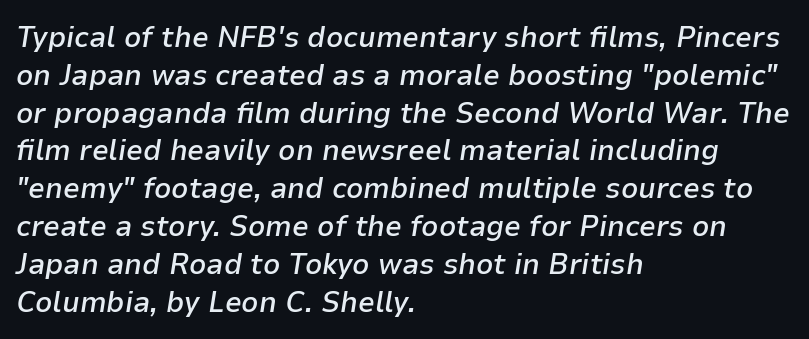
Q: Is the text bold? A: Semi-bold.
Q: Is the text italic (slanted)? A: Yes, it leans right by about 9 degrees.
Q: Is the text underlined? A: No.
Q: How is the paragraph aligned? A: Left-aligned.
Q: Is the spacing between letters normal or unusually wide? A: Normal.
Q: Is the spacing between lines tight, normal or loose? A: Normal.
Q: Width (condensed, normal, or wide)? A: Normal.
Q: Stroke contrast? A: Low.
Q: x-height? A: Medium.
Q: Monospaced? A: No.
